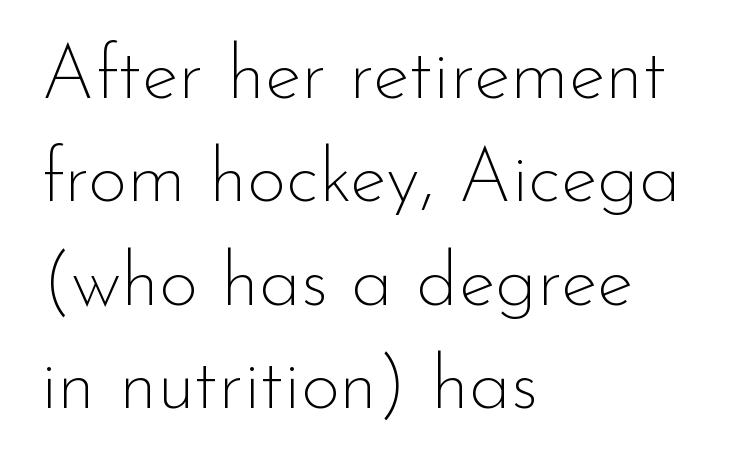
Q: Is the text bold? A: No.
Q: Is the text italic (slanted)? A: No, it is upright.
Q: Is the typeface a serif or a sans-serif typeface? A: Sans-serif.
Q: Is the text underlined? A: No.
Q: How is the paragraph aligned? A: Left-aligned.
Q: Is the spacing between letters normal or unusually wide? A: Normal.
Q: Is the spacing between lines tight, normal or loose? A: Normal.
Q: Width (condensed, normal, or wide)? A: Normal.
Q: Stroke contrast? A: Low.
Q: x-height? A: Small.
Q: Monospaced? A: No.
